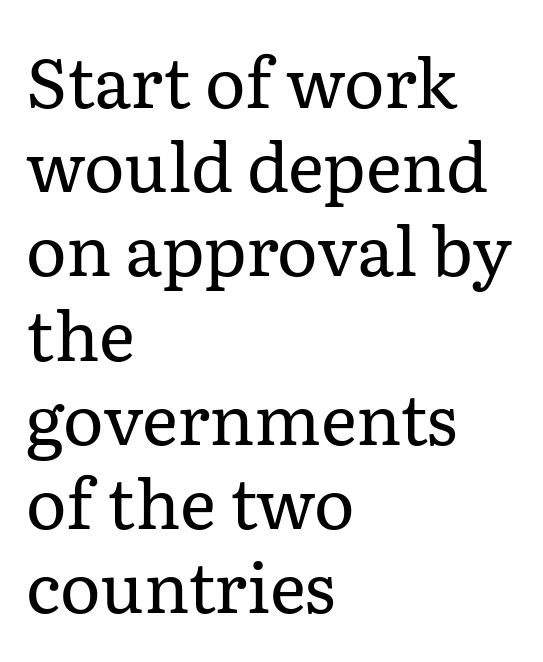
Looks like regular typesetting: each glyph gets only the width it needs. Old-style or modern, the face here clearly has serifs. Compared with a typical body face, this is equally light or lighter still. The rag falls on the right side of this text block.
